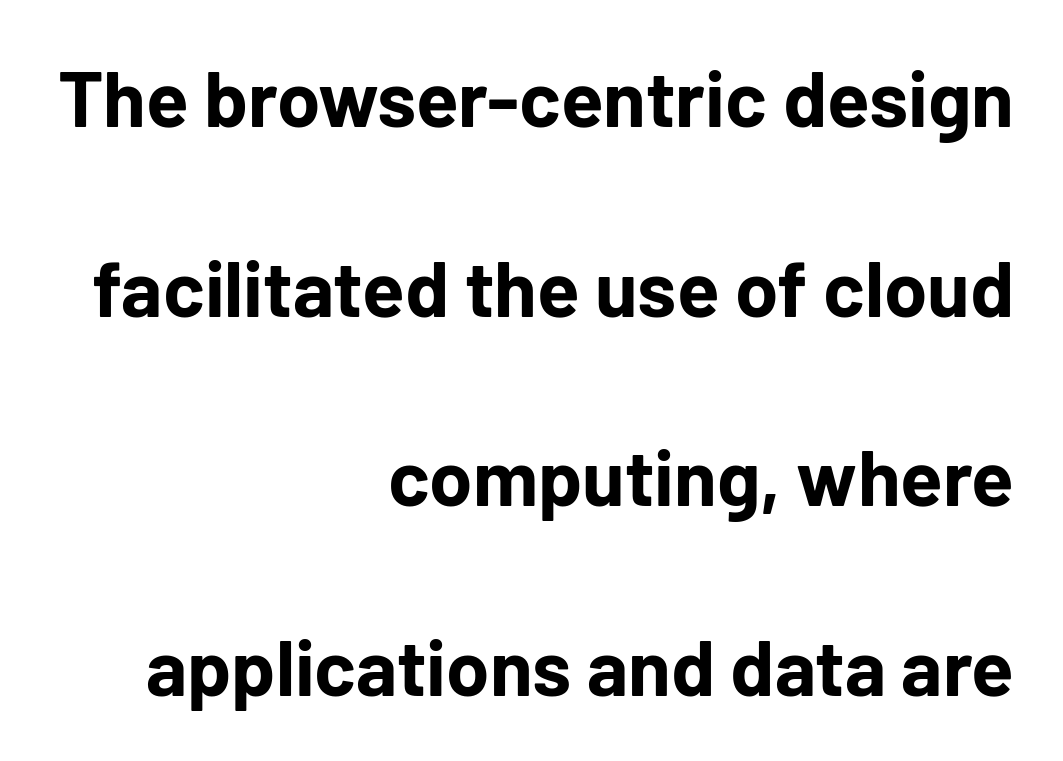
{"serif": "no", "italic": "no", "bold": "yes", "weight": "bold", "width": "normal", "stroke_contrast": "low", "x_height": "medium", "monospaced": "no", "underline": "no", "align": "right", "line_spacing": "loose", "line_spacing_ratio": 2.43, "letter_spacing": "normal", "letter_spacing_em": 0.0, "glyph_px": 78}
